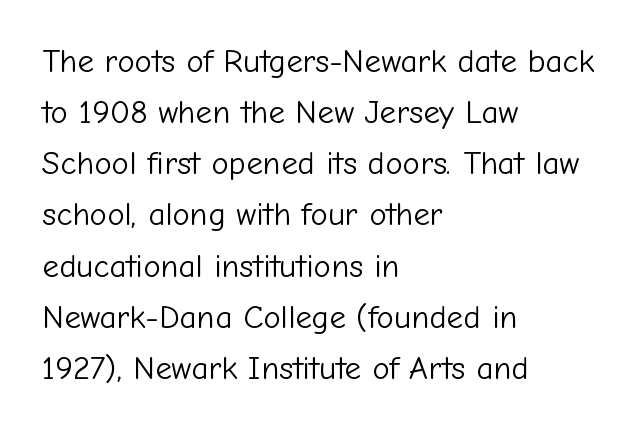
{"serif": "no", "italic": "no", "bold": "no", "weight": "light", "width": "normal", "stroke_contrast": "low", "x_height": "medium", "monospaced": "no", "underline": "no", "align": "left", "line_spacing": "normal", "line_spacing_ratio": 1.55, "letter_spacing": "normal", "letter_spacing_em": 0.0, "glyph_px": 33}
